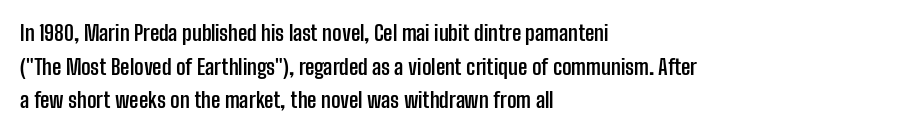
The image shows 21 px bold type, upright; set left-aligned, normal line spacing (1.6x), normal letter spacing, not underlined.
